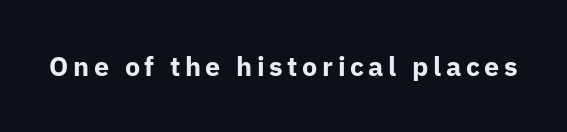
{"italic": "no", "bold": "yes", "underline": "no", "glyph_px": 27}
